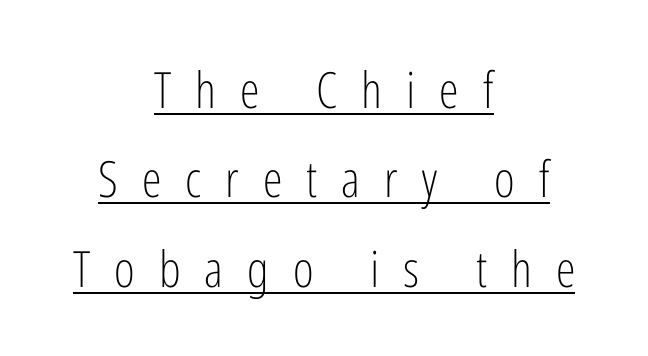
Q: Is the text bold? A: No.
Q: Is the text italic (slanted)? A: No, it is upright.
Q: Is the typeface a serif or a sans-serif typeface? A: Sans-serif.
Q: Is the text underlined? A: Yes.
Q: How is the paragraph aligned? A: Centered.
Q: Is the spacing between letters normal or unusually wide? A: Unusually wide.
Q: Width (condensed, normal, or wide)? A: Condensed.
Q: Stroke contrast? A: Low.
Q: x-height? A: Medium.
Q: Monospaced? A: No.
